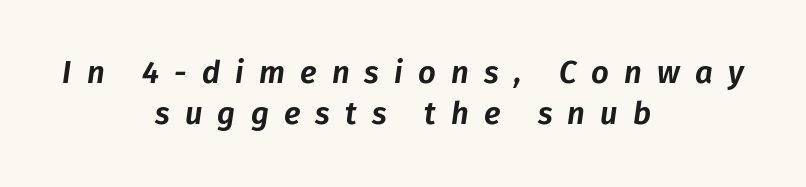
The image shows 31 px text type, italic (leaning right); set centered, normal line spacing (1.31x), unusually wide letter spacing (+0.49 em), not underlined; low stroke contrast and a medium x-height.
